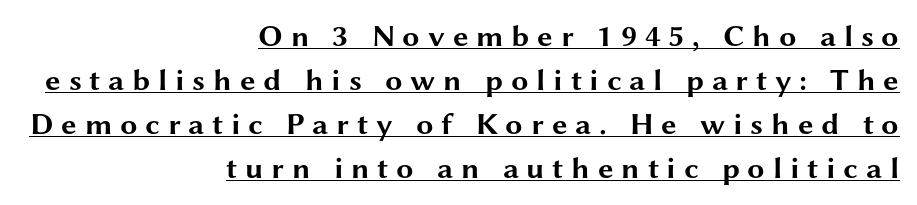
{"serif": "no", "italic": "no", "bold": "yes", "weight": "bold", "width": "wide", "stroke_contrast": "medium", "x_height": "medium", "monospaced": "no", "underline": "yes", "align": "right", "line_spacing": "normal", "line_spacing_ratio": 1.42, "letter_spacing": "wide", "letter_spacing_em": 0.25, "glyph_px": 31}
